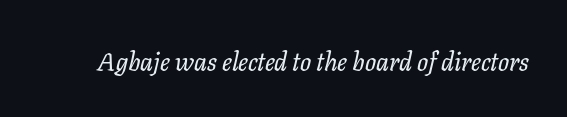
{"italic": "yes", "lean": "right", "slant_degrees": 11, "underline": "no", "letter_spacing": "normal", "letter_spacing_em": 0.0, "glyph_px": 26}
